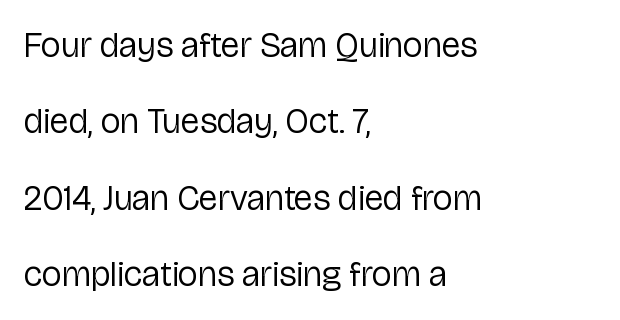
The image shows 35 px regular-weight sans-serif type, upright; set left-aligned, loose line spacing (2.18x), normal letter spacing, not underlined; low stroke contrast and a medium x-height.
